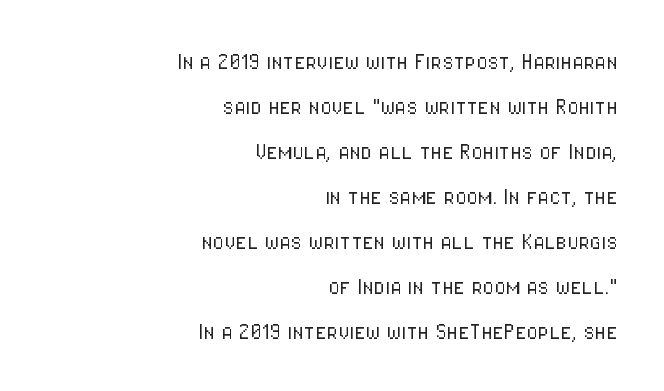
Q: Is the text bold? A: No.
Q: Is the text italic (slanted)? A: No, it is upright.
Q: Is the text underlined? A: No.
Q: How is the paragraph aligned? A: Right-aligned.
Q: Is the spacing between letters normal or unusually wide? A: Normal.
